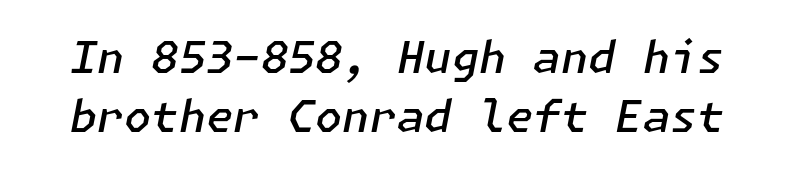
Q: Is the text bold? A: Semi-bold.
Q: Is the text italic (slanted)? A: Yes, it leans right by about 11 degrees.
Q: Is the text underlined? A: No.
Q: Is the spacing between letters normal or unusually wide? A: Normal.
Q: Is the spacing between lines tight, normal or loose? A: Normal.
Q: Width (condensed, normal, or wide)? A: Normal.
Q: Stroke contrast? A: Low.
Q: x-height? A: Medium.
